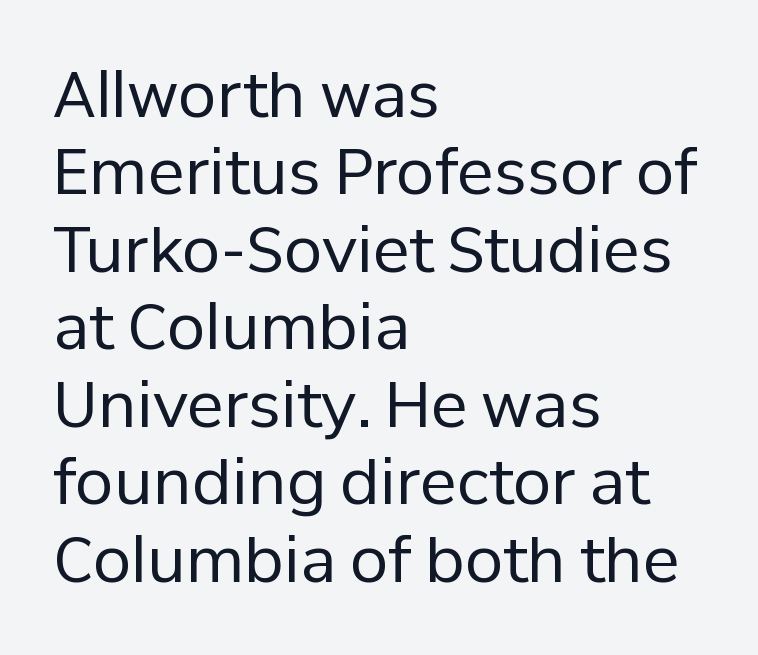
The image shows 62 px regular-weight sans-serif type, upright; set left-aligned, normal line spacing (1.25x), normal letter spacing, not underlined; low stroke contrast and a medium x-height.
